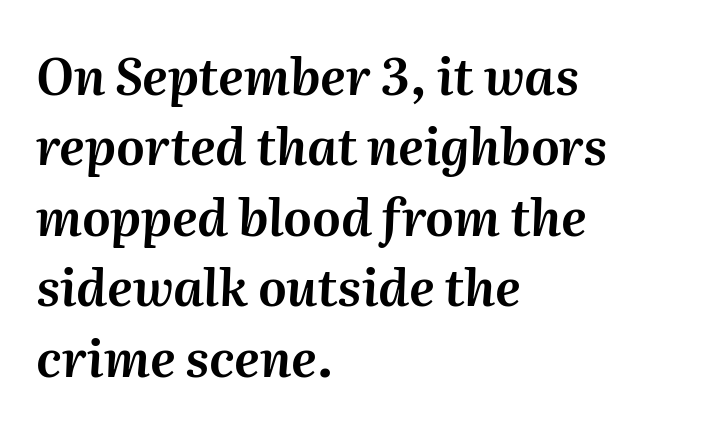
Q: Is the text italic (slanted)? A: Yes, it leans right by about 2 degrees.
Q: Is the text underlined? A: No.
Q: How is the paragraph aligned? A: Left-aligned.
Q: Is the spacing between letters normal or unusually wide? A: Normal.
Q: Is the spacing between lines tight, normal or loose? A: Normal.
Q: Width (condensed, normal, or wide)? A: Normal.
Q: Stroke contrast? A: Medium.
Q: x-height? A: Medium.
Q: Monospaced? A: No.
